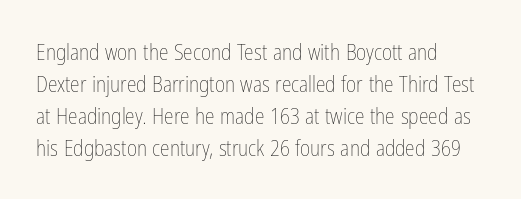
The image shows 22 px text type, upright; set left-aligned, normal line spacing (1.45x), normal letter spacing, not underlined.
